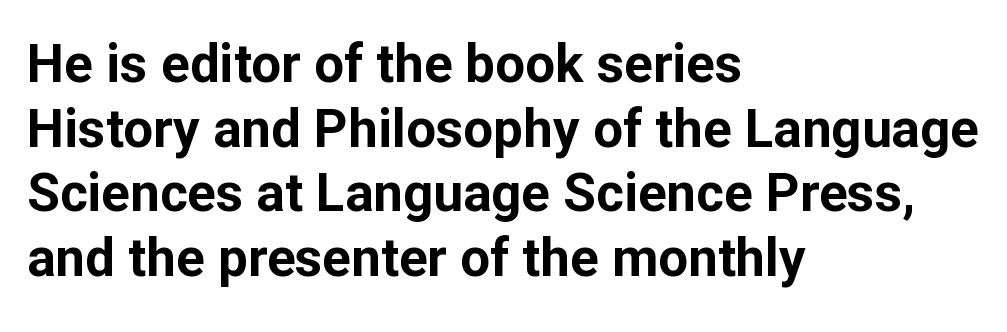
{"serif": "no", "italic": "no", "bold": "yes", "weight": "bold", "width": "normal", "stroke_contrast": "low", "x_height": "medium", "monospaced": "no", "underline": "no", "align": "left", "line_spacing_ratio": 1.22, "letter_spacing": "normal", "letter_spacing_em": 0.0, "glyph_px": 53}
